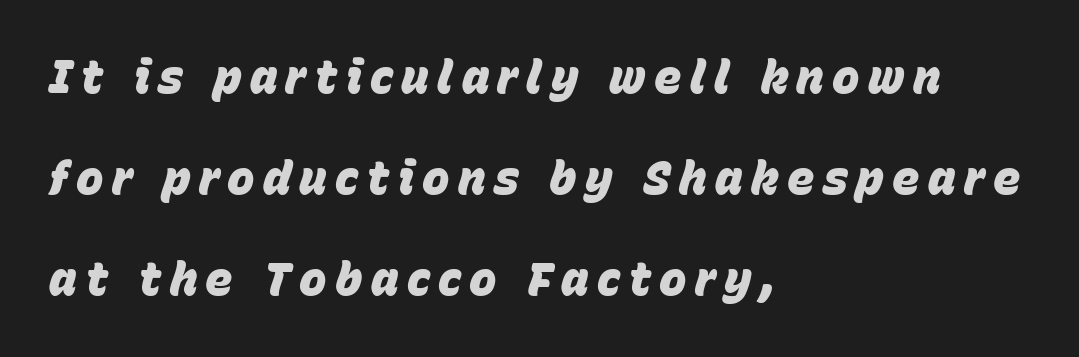
{"italic": "yes", "lean": "right", "slant_degrees": 15, "bold": "yes", "weight": "heavy", "width": "normal", "stroke_contrast": "low", "x_height": "large", "monospaced": "no", "underline": "no", "align": "left", "line_spacing": "loose", "line_spacing_ratio": 2.2, "glyph_px": 46}
